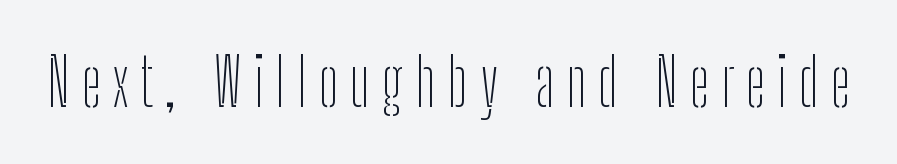
The typography opts for an upright posture over an oblique one. The face used here is proportionally spaced, like ordinary book or web type. Beneath every word, the page is bare. No extra ink here — the face is not bold.
